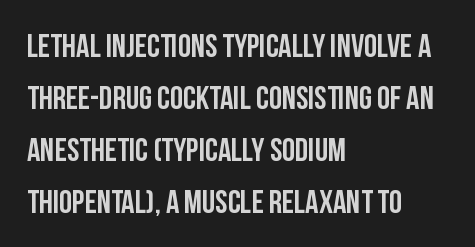
The letters sit at their default tracking, neither squeezed nor spread. Students, observe: this is what conventionally led text looks like. The type sits square on the baseline with zero lean. Character widths vary here, with narrow letters taking less room than wide ones.
